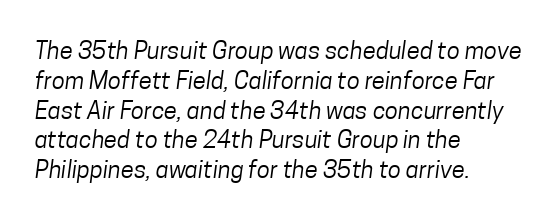
Q: Is the text bold? A: No.
Q: Is the text underlined? A: No.
Q: How is the paragraph aligned? A: Left-aligned.
Q: Is the spacing between letters normal or unusually wide? A: Normal.
